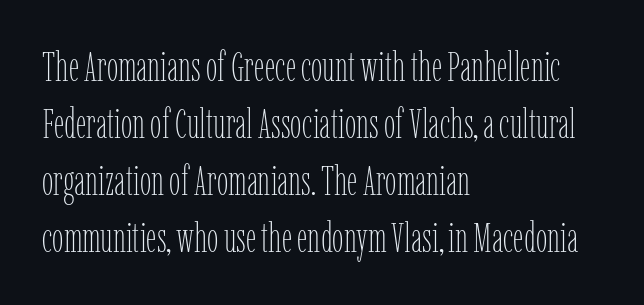
A typesetter would call this proportional, since set widths differ per character. Ascenders rise straight up at ninety degrees. Any mark beneath the type? The region is blank. Interline gaps are of average width in this sample. Stroke mass is kept to a normal reading level or below.
